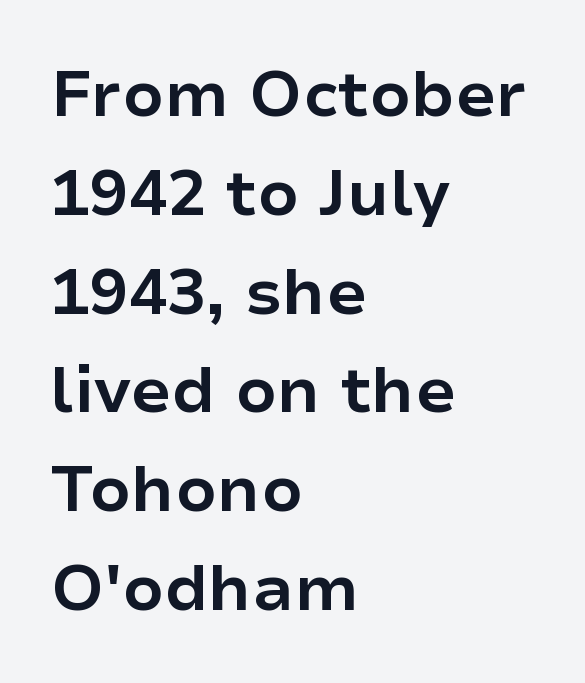
This sample keeps an unexceptional amount of space between lines. Plain, unruled lines of type. These lines were composed using upright roman letters. One-word summary of the alignment: left. A typesetter would call this proportional, since set widths differ per character. Is this a sans? Yes — the strokes have no serifs.
